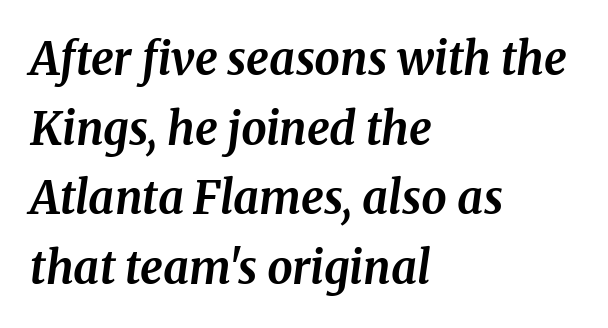
{"serif": "yes", "italic": "yes", "lean": "right", "slant_degrees": 8, "bold": "yes", "weight": "bold", "width": "normal", "stroke_contrast": "medium", "x_height": "medium", "monospaced": "no", "underline": "no", "align": "left", "line_spacing": "normal", "line_spacing_ratio": 1.55, "letter_spacing": "normal", "letter_spacing_em": 0.0, "glyph_px": 45}
